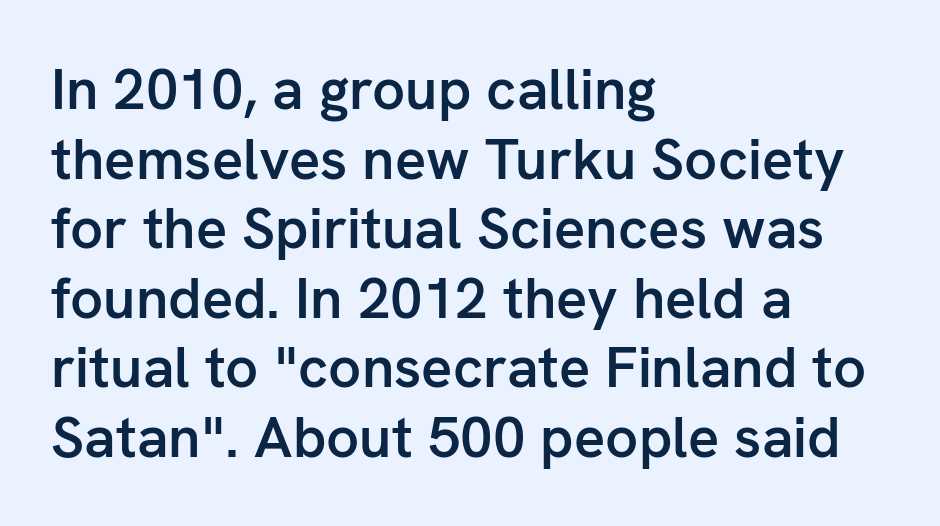
The letters stand upright; this is a roman face. What stands out about the letter spacing? Nothing — it is the standard amount. Spacing verdict: proportional, widths tailored to each character. The lines are quadded left.
